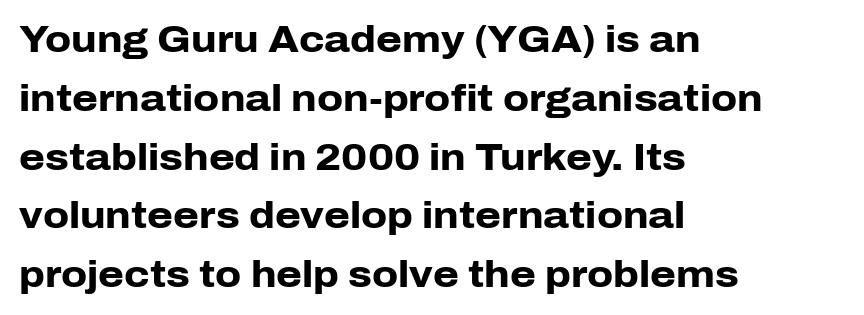
Q: Is the text bold? A: Yes.
Q: Is the text italic (slanted)? A: No, it is upright.
Q: Is the typeface a serif or a sans-serif typeface? A: Sans-serif.
Q: Is the text underlined? A: No.
Q: How is the paragraph aligned? A: Left-aligned.
Q: Is the spacing between letters normal or unusually wide? A: Normal.
Q: Is the spacing between lines tight, normal or loose? A: Normal.
Q: Width (condensed, normal, or wide)? A: Normal.
Q: Stroke contrast? A: Low.
Q: x-height? A: Medium.
Q: Monospaced? A: No.
